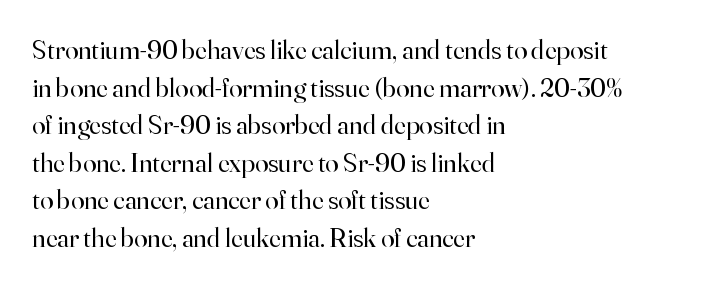
{"italic": "no", "bold": "no", "underline": "no", "align": "left", "line_spacing": "normal", "line_spacing_ratio": 1.39, "letter_spacing": "normal", "letter_spacing_em": 0.0, "glyph_px": 27}
